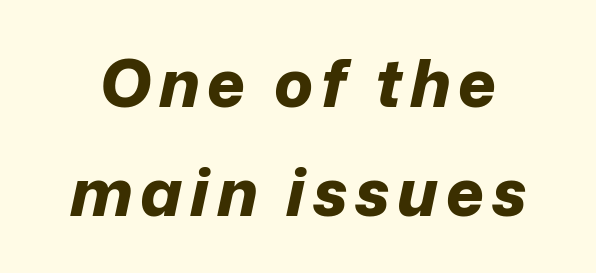
The image shows 65 px bold type, italic (leaning right); set normal line spacing (1.67x), not underlined; low stroke contrast and a medium x-height.
